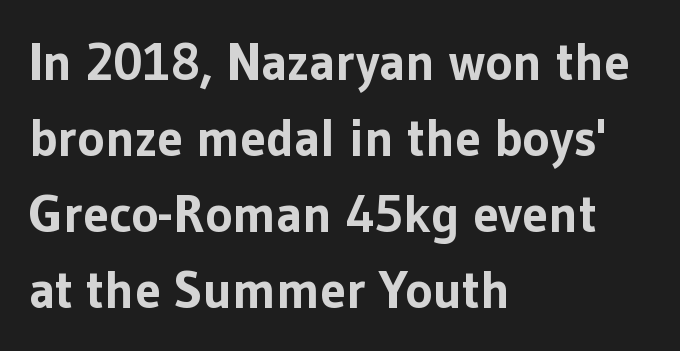
The image shows 52 px bold sans-serif type, upright; set left-aligned, normal line spacing (1.46x), normal letter spacing, not underlined; low stroke contrast and a medium x-height.
